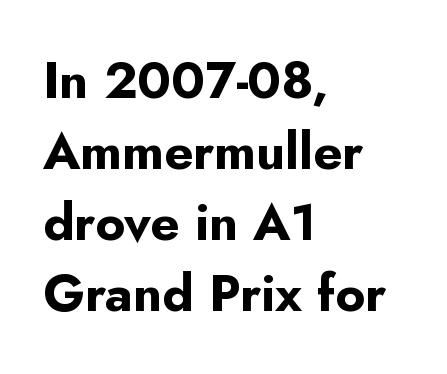
Q: Is the text bold? A: Yes.
Q: Is the text italic (slanted)? A: No, it is upright.
Q: Is the typeface a serif or a sans-serif typeface? A: Sans-serif.
Q: Is the text underlined? A: No.
Q: How is the paragraph aligned? A: Left-aligned.
Q: Is the spacing between letters normal or unusually wide? A: Normal.
Q: Is the spacing between lines tight, normal or loose? A: Normal.
Q: Width (condensed, normal, or wide)? A: Normal.
Q: Stroke contrast? A: Low.
Q: x-height? A: Small.
Q: Monospaced? A: No.
